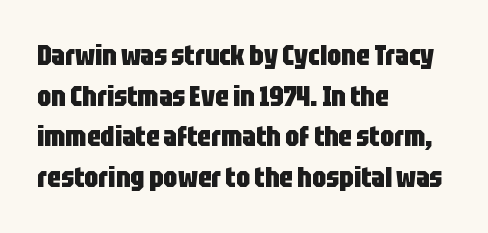
Q: Is the text bold? A: Yes.
Q: Is the text italic (slanted)? A: No, it is upright.
Q: Is the typeface a serif or a sans-serif typeface? A: Sans-serif.
Q: Is the text underlined? A: No.
Q: How is the paragraph aligned? A: Left-aligned.
Q: Is the spacing between letters normal or unusually wide? A: Normal.
Q: Is the spacing between lines tight, normal or loose? A: Normal.
Q: Width (condensed, normal, or wide)? A: Condensed.
Q: Stroke contrast? A: Low.
Q: x-height? A: Large.
Q: Monospaced? A: No.
